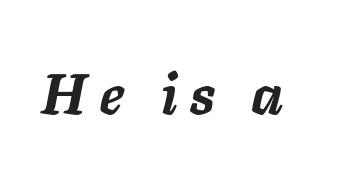
The image shows 58 px semibold type, italic (leaning right); set unusually wide letter spacing (+0.23 em), not underlined; low stroke contrast and a medium x-height.
